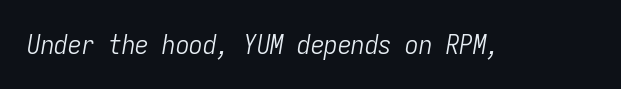
{"italic": "yes", "lean": "right", "slant_degrees": 9, "bold": "no", "underline": "no", "letter_spacing": "normal", "letter_spacing_em": 0.0, "glyph_px": 27}
